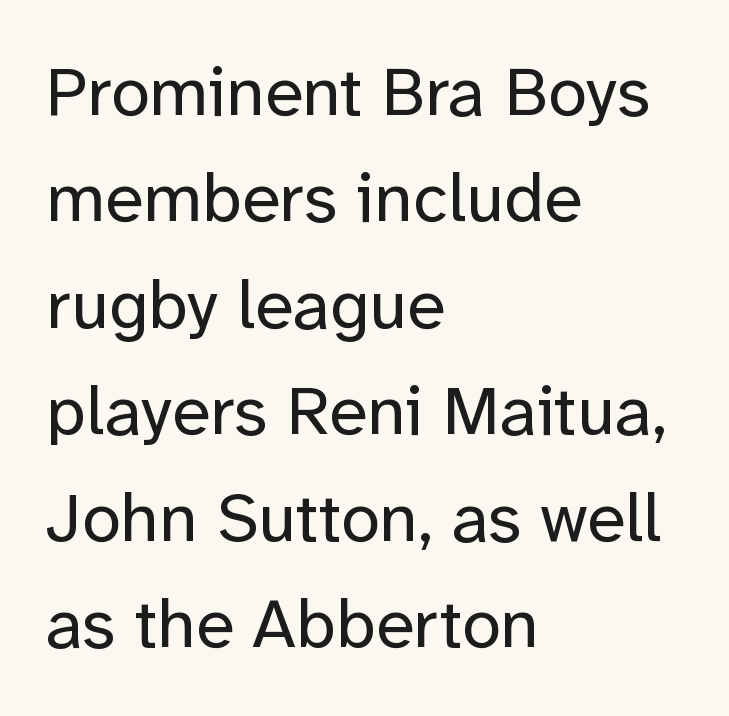
The image shows 70 px regular-weight sans-serif type, upright; set left-aligned, normal line spacing (1.52x), normal letter spacing, not underlined; low stroke contrast and a medium x-height.
